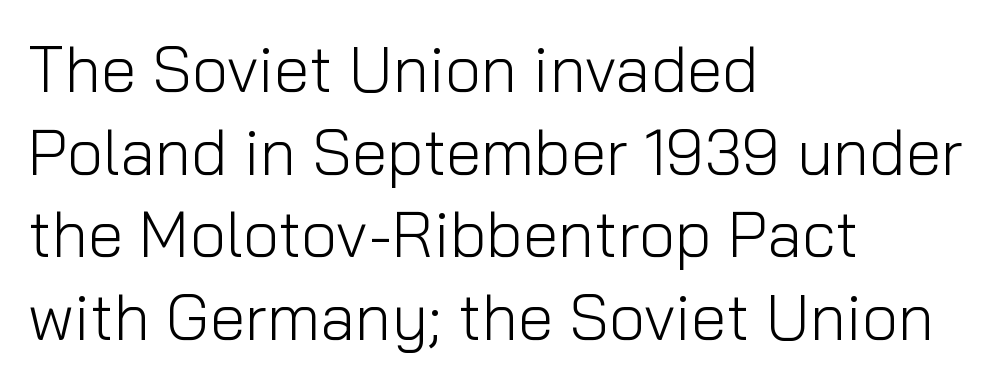
To sum up the face: it is a sans, with no serifs. Honestly, there is no underline to notice here at all. There is no visible air inserted between adjacent glyphs. Line beginnings align vertically; line endings do not. Unbolded letterforms with no extra heft. One glance says typical: line gaps are just what's usual.
